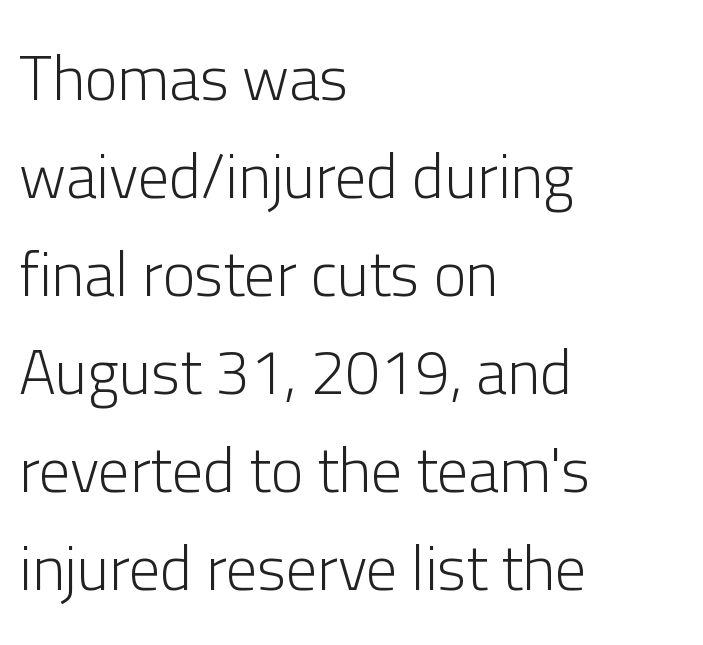
The image shows 62 px light sans-serif type, upright; set left-aligned, normal line spacing (1.58x), normal letter spacing, not underlined; low stroke contrast and a medium x-height.
